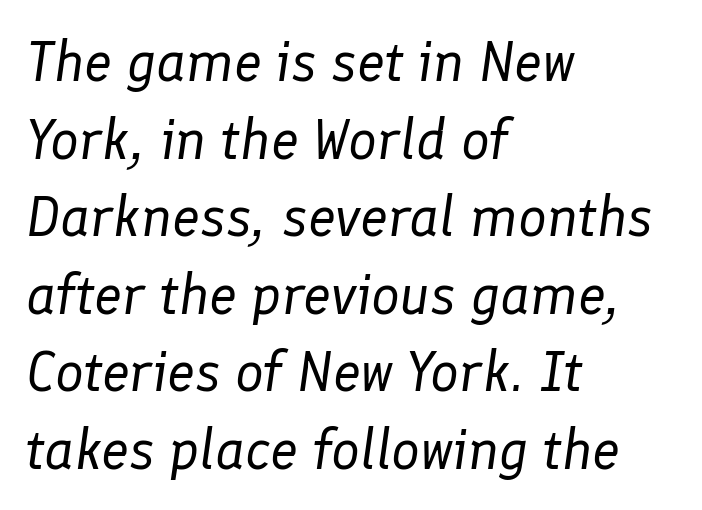
Q: Is the text bold? A: No.
Q: Is the text italic (slanted)? A: Yes, it leans right by about 8 degrees.
Q: Is the text underlined? A: No.
Q: How is the paragraph aligned? A: Left-aligned.
Q: Is the spacing between letters normal or unusually wide? A: Normal.
Q: Is the spacing between lines tight, normal or loose? A: Normal.
Q: Width (condensed, normal, or wide)? A: Normal.
Q: Stroke contrast? A: Low.
Q: x-height? A: Medium.
Q: Monospaced? A: No.
